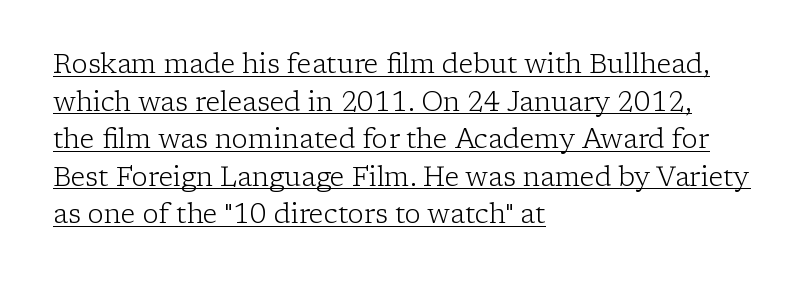
Does extra space separate the letters? No, they use regular spacing. Posture: vertical. The paragraph has a hard left edge and a soft right edge. Each line of the rendering has a horizontal stroke beneath the glyphs. Compared with a typical body face, this is equally light or lighter still. The space between consecutive lines is moderate.
